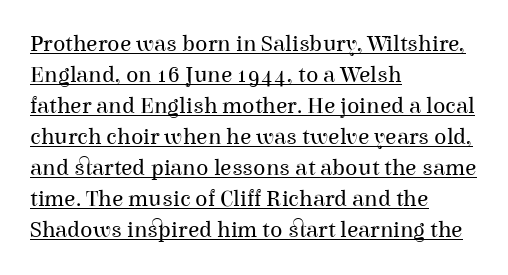
Horizontally, the lines are justified to the leading edge only. A typesetter would mark this as roman, not italic. Students, note that the glyphs here touch the page at normal intervals. This sample keeps an unexceptional amount of space between lines. Weight: regular or lighter.
